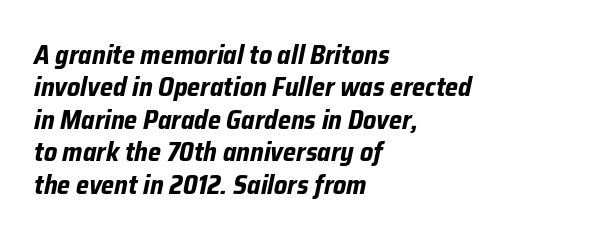
Q: Is the text bold? A: Yes.
Q: Is the text italic (slanted)? A: Yes, it leans right by about 12 degrees.
Q: Is the text underlined? A: No.
Q: How is the paragraph aligned? A: Left-aligned.
Q: Is the spacing between letters normal or unusually wide? A: Normal.
Q: Is the spacing between lines tight, normal or loose? A: Normal.
